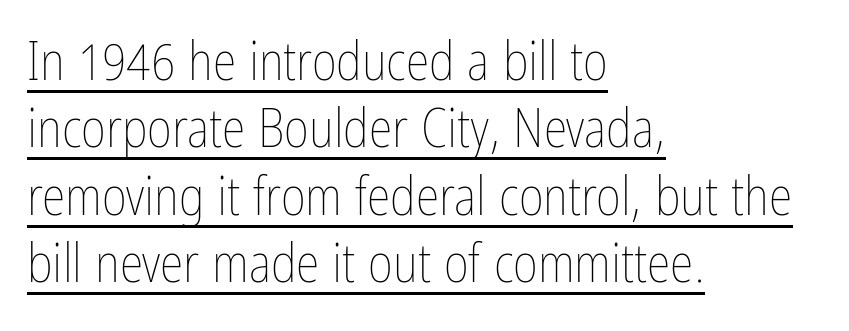
{"italic": "no", "bold": "no", "weight": "thin", "width": "condensed", "stroke_contrast": "low", "x_height": "medium", "monospaced": "no", "underline": "yes", "align": "left", "line_spacing": "normal", "line_spacing_ratio": 1.25, "letter_spacing": "normal", "letter_spacing_em": 0.0, "glyph_px": 54}
